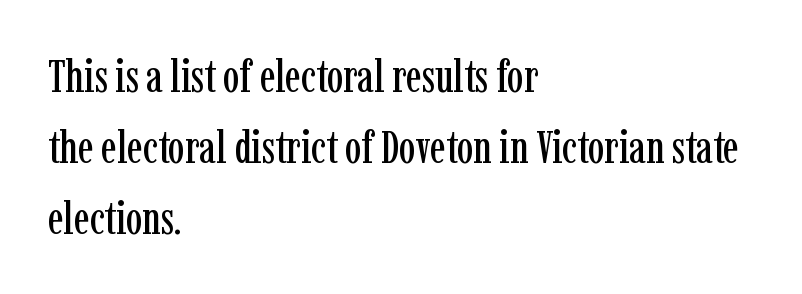
Q: Is the text italic (slanted)? A: No, it is upright.
Q: Is the typeface a serif or a sans-serif typeface? A: Serif.
Q: Is the text underlined? A: No.
Q: How is the paragraph aligned? A: Left-aligned.
Q: Is the spacing between letters normal or unusually wide? A: Normal.
Q: Is the spacing between lines tight, normal or loose? A: Normal.
Q: Width (condensed, normal, or wide)? A: Condensed.
Q: Stroke contrast? A: Low.
Q: x-height? A: Medium.
Q: Monospaced? A: No.
